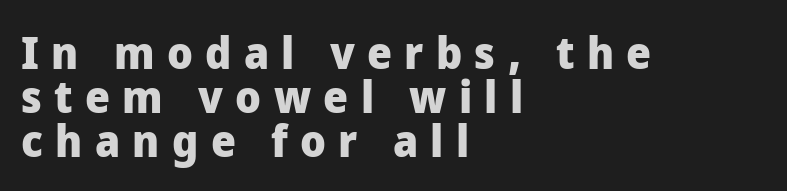
The image shows 44 px heavy sans-serif type, upright; set left-aligned, tight line spacing (1.0x), unusually wide letter spacing (+0.28 em), not underlined; low stroke contrast and a medium x-height.
